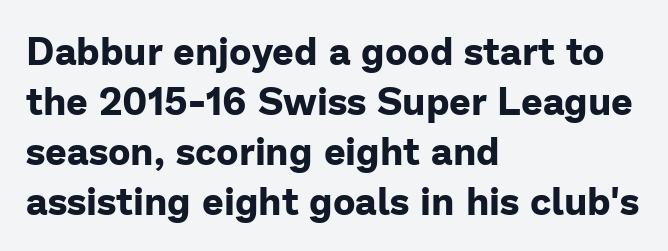
{"serif": "no", "italic": "no", "bold": "yes", "weight": "bold", "width": "normal", "stroke_contrast": "low", "x_height": "medium", "monospaced": "no", "underline": "no", "align": "left", "line_spacing": "normal", "line_spacing_ratio": 1.32, "letter_spacing": "normal", "letter_spacing_em": 0.0, "glyph_px": 38}
